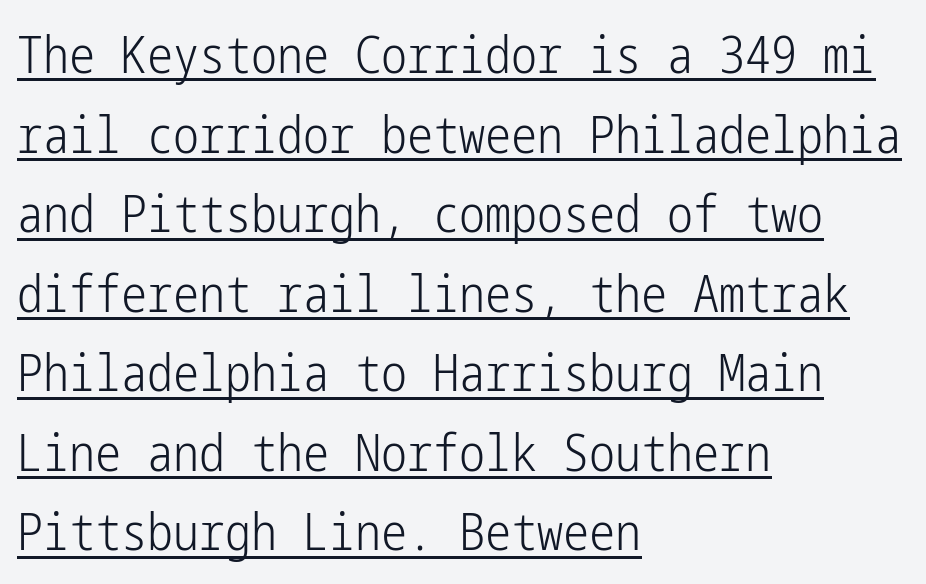
Underline: present. The passage shown is typeset with a sans-serif family. The characters are drawn with everyday or finer stroke widths. Short and long lines alike share a common starting point at left. The vertical gap from one line to the next is medium. Tracking value appears to be zero — textbook default spacing.
